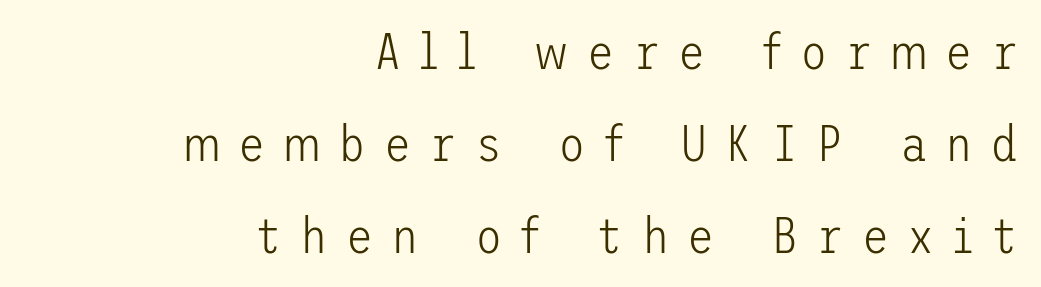
The image shows 50 px light sans-serif type, upright; set right-aligned, line spacing 1.84x, unusually wide letter spacing (+0.36 em), not underlined; low stroke contrast and a medium x-height.
